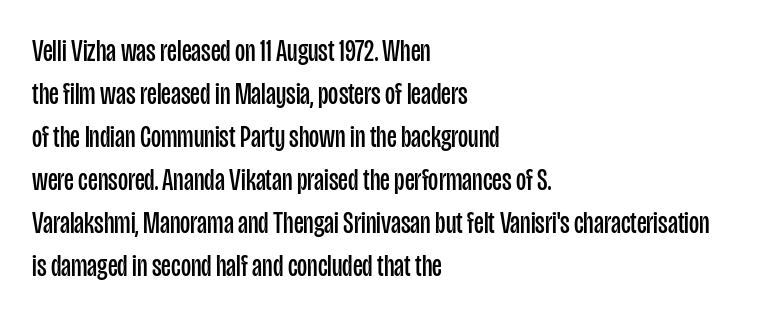
Q: Is the text bold? A: No.
Q: Is the text italic (slanted)? A: No, it is upright.
Q: Is the typeface a serif or a sans-serif typeface? A: Sans-serif.
Q: Is the text underlined? A: No.
Q: How is the paragraph aligned? A: Left-aligned.
Q: Is the spacing between letters normal or unusually wide? A: Normal.
Q: Is the spacing between lines tight, normal or loose? A: Normal.
Q: Width (condensed, normal, or wide)? A: Condensed.
Q: Stroke contrast? A: Low.
Q: x-height? A: Large.
Q: Monospaced? A: No.
